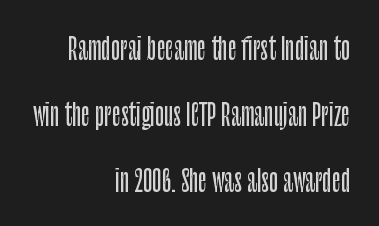
Q: Is the text italic (slanted)? A: No, it is upright.
Q: Is the typeface a serif or a sans-serif typeface? A: Sans-serif.
Q: Is the text underlined? A: No.
Q: How is the paragraph aligned? A: Right-aligned.
Q: Is the spacing between letters normal or unusually wide? A: Normal.
Q: Is the spacing between lines tight, normal or loose? A: Loose.
Q: Width (condensed, normal, or wide)? A: Condensed.
Q: Stroke contrast? A: Low.
Q: x-height? A: Large.
Q: Monospaced? A: No.
